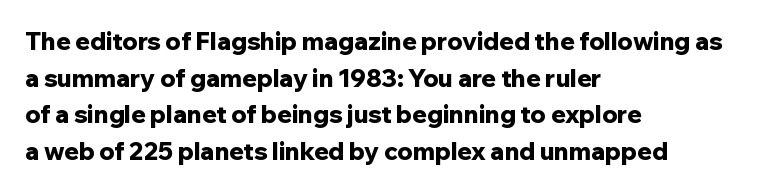
The image shows 24 px bold type, upright; set left-aligned, normal line spacing (1.53x), normal letter spacing, not underlined.
